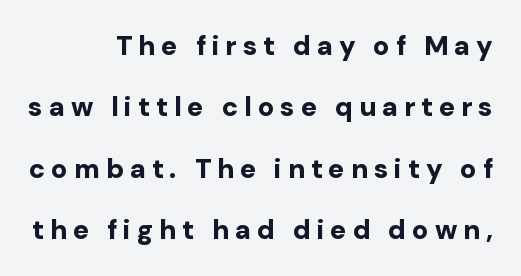
The image shows 27 px bold type, upright; set right-aligned, loose line spacing (2.27x), unusually wide letter spacing (+0.22 em), not underlined.
